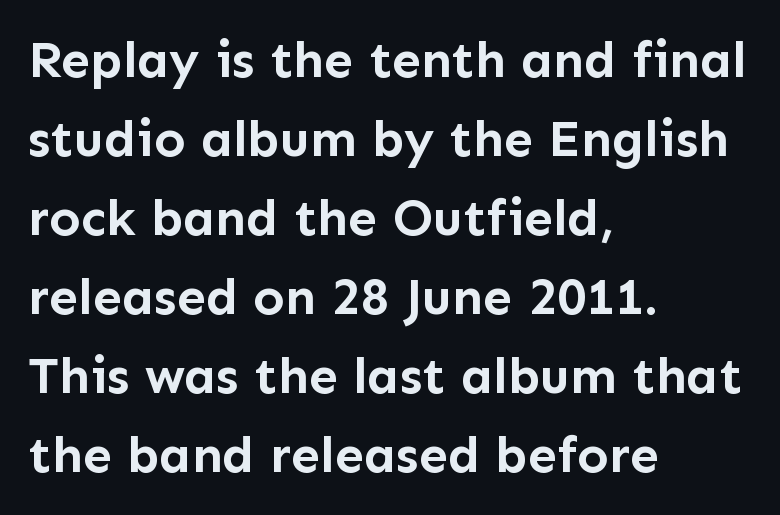
In terms of weight, the rendering is a true, heavy bold. The lines sit at an ordinary, default distance from one another. A typesetter would call this zero additional tracking. Teacher's note: observe the even left margin — that is flush-left alignment. These lines were composed using upright roman letters. A typesetter would label this face a sans.
